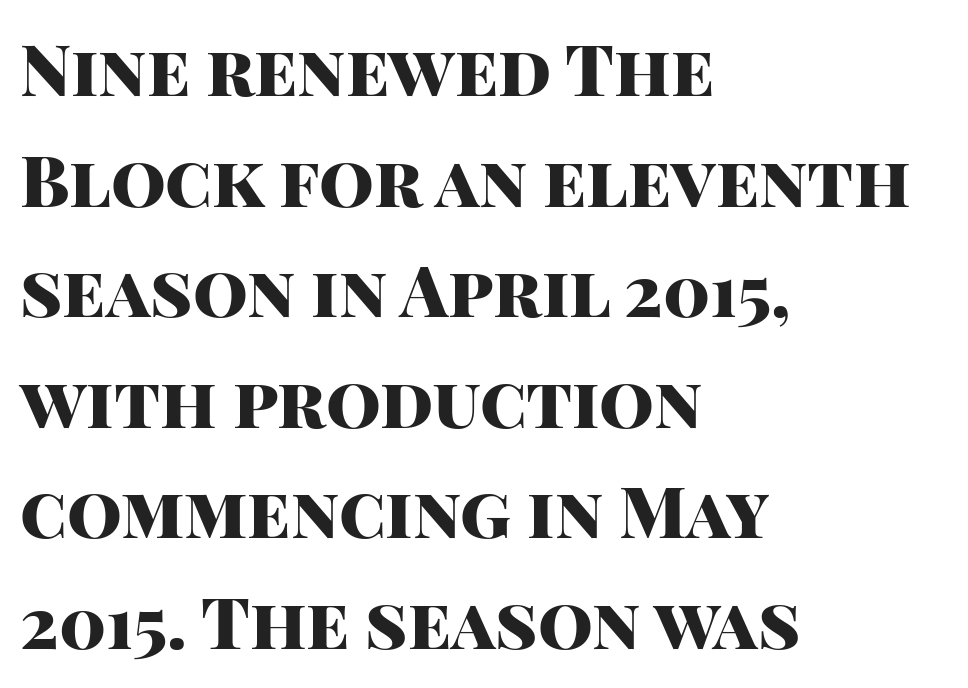
The image shows 70 px heavy sans-serif type, upright; set left-aligned, normal line spacing (1.58x), normal letter spacing, not underlined; high stroke contrast and a large x-height.
